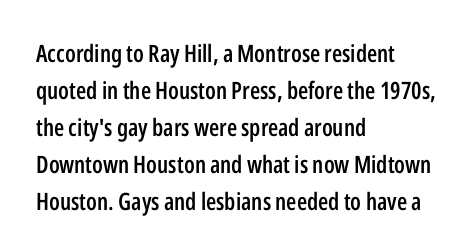
Leading matches the norm, producing a regular column. This is roman type, the default non-slanted kind. Students, note that the glyphs here touch the page at normal intervals. Anything drawn beneath the words? Only blank space.
